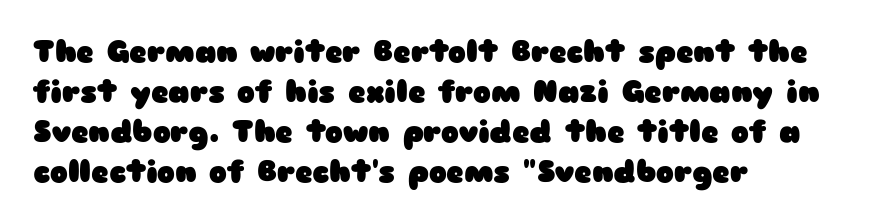
{"serif": "no", "italic": "no", "bold": "yes", "weight": "heavy", "width": "wide", "stroke_contrast": "low", "x_height": "medium", "monospaced": "no", "underline": "no", "align": "left", "line_spacing": "normal", "line_spacing_ratio": 1.33, "letter_spacing": "normal", "letter_spacing_em": 0.0, "glyph_px": 30}
